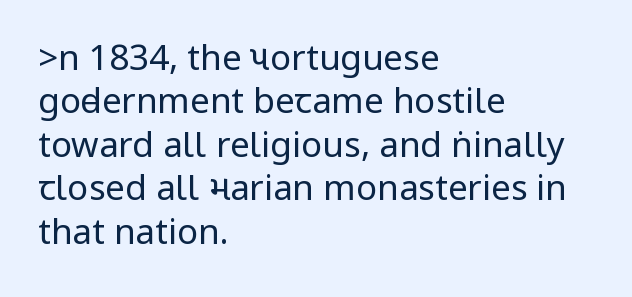
{"serif": "no", "italic": "no", "bold": "no", "weight": "regular", "width": "condensed", "stroke_contrast": "low", "underline": "no", "align": "left", "line_spacing_ratio": 1.24, "letter_spacing": "normal", "letter_spacing_em": 0.0, "glyph_px": 35}
